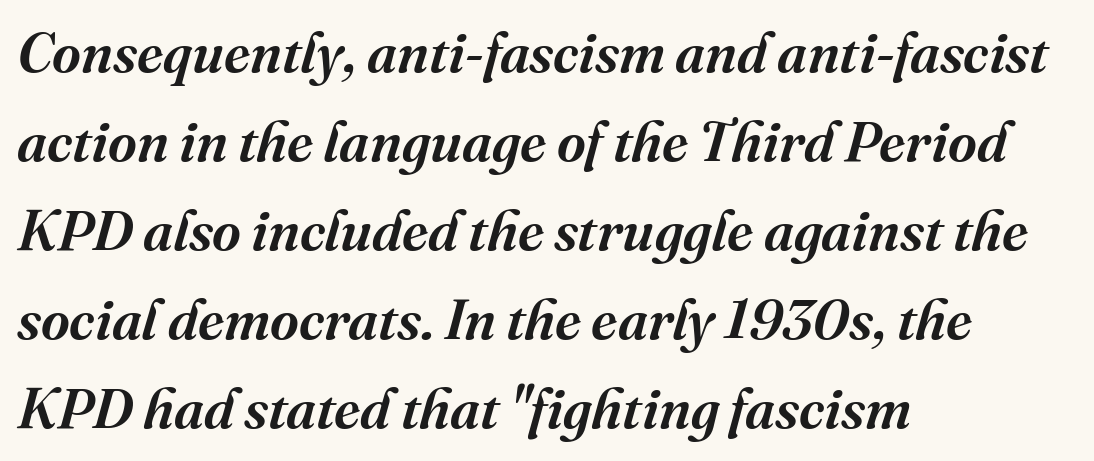
Q: Is the text italic (slanted)? A: Yes, it leans right by about 16 degrees.
Q: Is the typeface a serif or a sans-serif typeface? A: Serif.
Q: Is the text underlined? A: No.
Q: How is the paragraph aligned? A: Left-aligned.
Q: Is the spacing between letters normal or unusually wide? A: Normal.
Q: Is the spacing between lines tight, normal or loose? A: Normal.
Q: Width (condensed, normal, or wide)? A: Normal.
Q: Stroke contrast? A: Medium.
Q: x-height? A: Medium.
Q: Monospaced? A: No.
